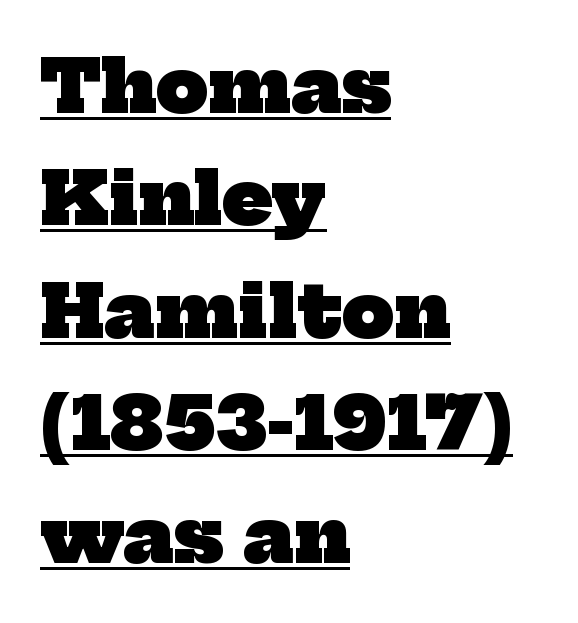
In terms of letterspacing, this is plain default setting. Heavy-handed strokes throughout: this text is bold. Stroke terminals: seriffed. Spacing verdict: proportional, widths tailored to each character. Caption: lettering with a line underneath.
